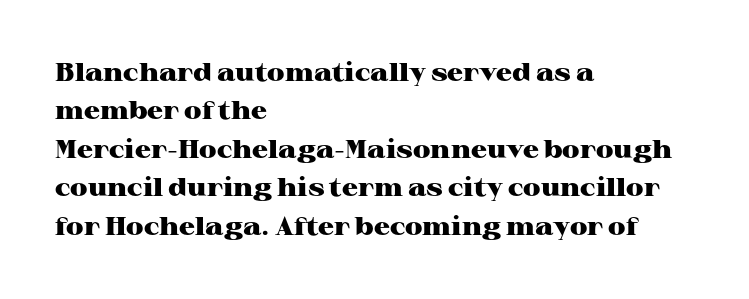
{"italic": "no", "bold": "yes", "underline": "no", "align": "left", "line_spacing": "normal", "line_spacing_ratio": 1.54, "letter_spacing": "normal", "letter_spacing_em": 0.0, "glyph_px": 25}
